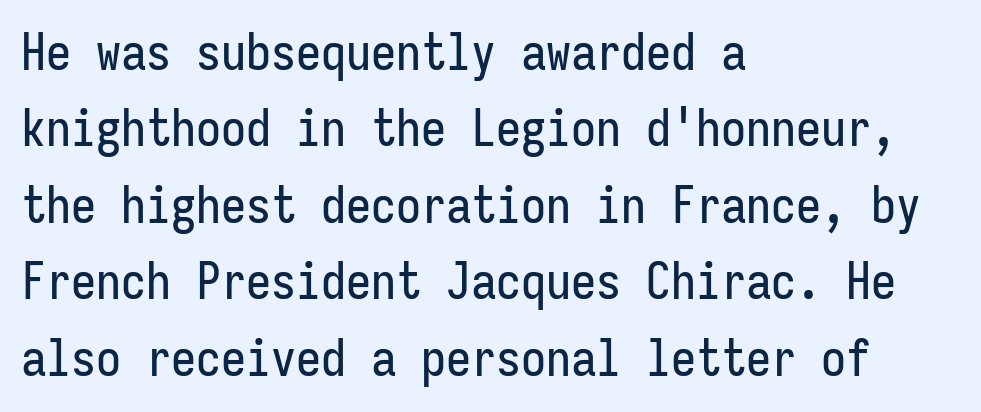
{"serif": "no", "italic": "no", "width": "condensed", "stroke_contrast": "low", "x_height": "medium", "monospaced": "yes", "underline": "no", "align": "left", "line_spacing": "normal", "line_spacing_ratio": 1.53, "letter_spacing": "normal", "letter_spacing_em": 0.0, "glyph_px": 50}
